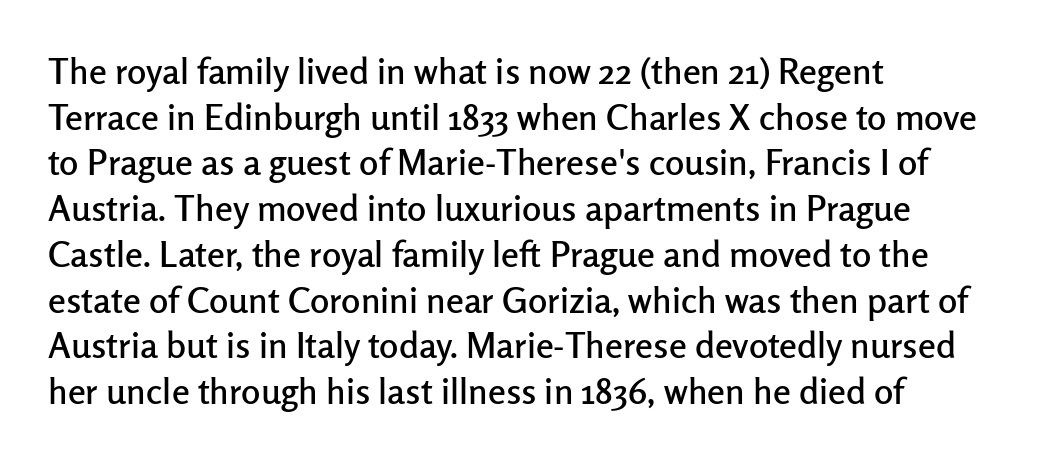
Q: Is the text italic (slanted)? A: No, it is upright.
Q: Is the typeface a serif or a sans-serif typeface? A: Sans-serif.
Q: Is the text underlined? A: No.
Q: How is the paragraph aligned? A: Left-aligned.
Q: Is the spacing between letters normal or unusually wide? A: Normal.
Q: Is the spacing between lines tight, normal or loose? A: Normal.
Q: Width (condensed, normal, or wide)? A: Normal.
Q: Stroke contrast? A: Low.
Q: x-height? A: Medium.
Q: Monospaced? A: No.
